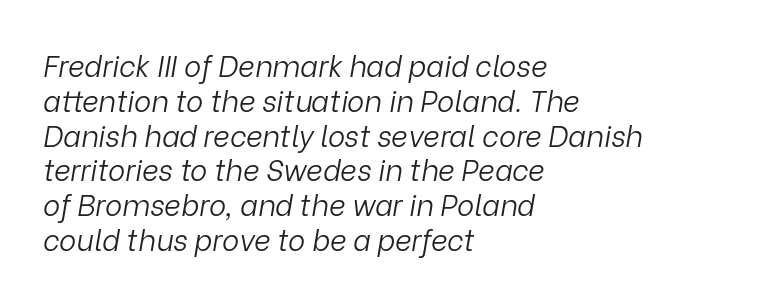
Q: Is the text bold? A: No.
Q: Is the text italic (slanted)? A: Yes, it leans right by about 9 degrees.
Q: Is the text underlined? A: No.
Q: How is the paragraph aligned? A: Left-aligned.
Q: Is the spacing between letters normal or unusually wide? A: Normal.
Q: Width (condensed, normal, or wide)? A: Normal.
Q: Stroke contrast? A: Low.
Q: x-height? A: Medium.
Q: Monospaced? A: No.
